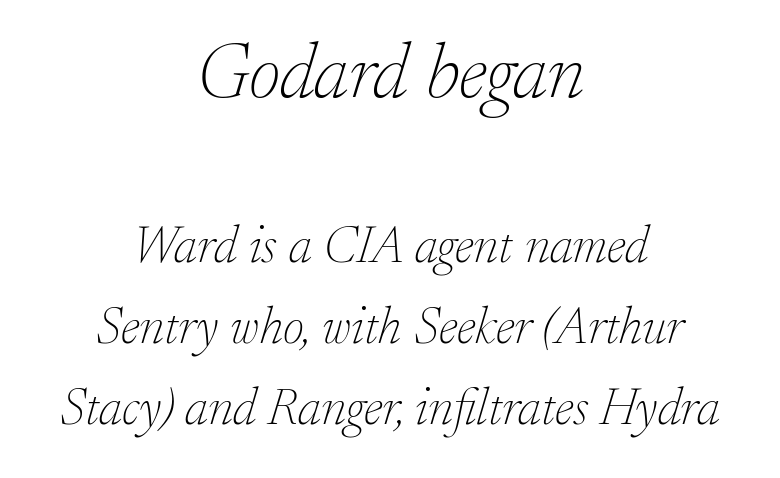
Q: Is the text bold? A: No.
Q: Is the text italic (slanted)? A: Yes, it leans right by about 17 degrees.
Q: Is the typeface a serif or a sans-serif typeface? A: Serif.
Q: Is the text underlined? A: No.
Q: How is the paragraph aligned? A: Centered.
Q: Is the spacing between letters normal or unusually wide? A: Normal.
Q: Is the spacing between lines tight, normal or loose? A: Normal.
Q: Which block of text is set in a larger size, the first (top) or the second (bottom)? A: The first (top) one.
Q: Width (condensed, normal, or wide)? A: Normal.
Q: Stroke contrast? A: Low.
Q: x-height? A: Small.
Q: Monospaced? A: No.
